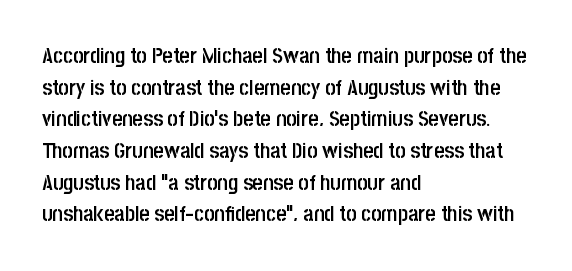
The passage shown stacks its lines at a standard gap. Beneath every word, the page is bare. The compositor pushed each line to the left boundary. Tall strokes in this sample are plumb rather than angled.
